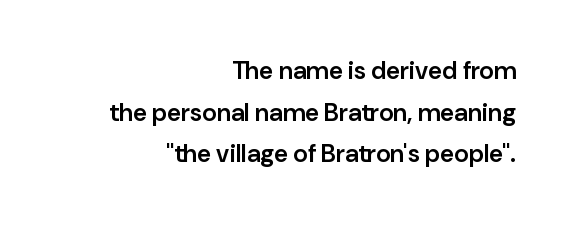
Each word holds together tightly as a unit, with standard inter-letter gaps. The lines in this sample share a right terminus and differ only in where they begin. I'd describe the lettering as semibold — firm but not a full bold. Posture: upright roman.
